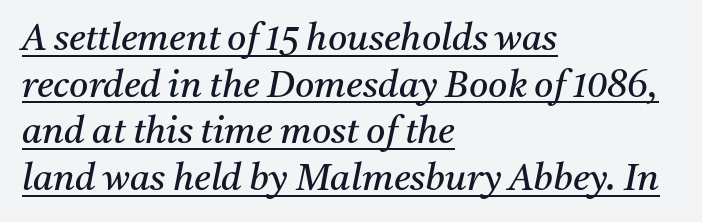
The rendering applies a slant to the glyphs. The passage shown has conventional tracking throughout. To sum up the face: it has serifs. The rendering uses natural spacing where letterforms have individual widths. Somebody hit Ctrl+U on this one — the words are underlined. The font sits on the lighter half of the weight spectrum, regular included.
